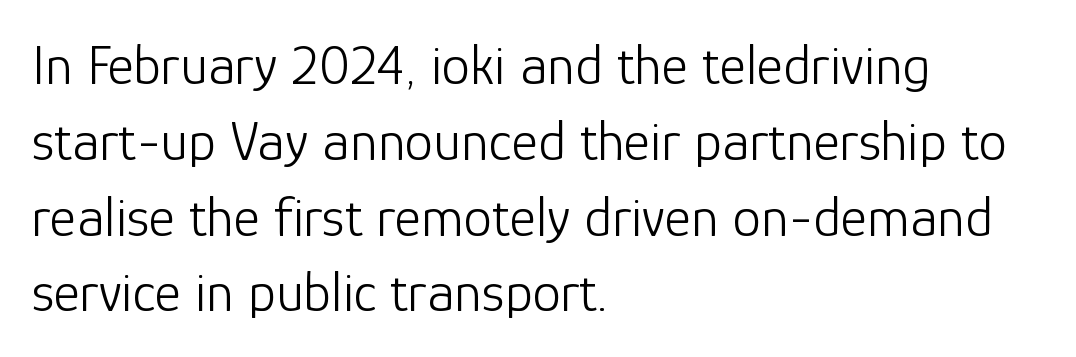
Is this a heavy cut? Hardly; it is regular or lighter. Check the space under the baseline: it is left empty. This sample has the flowing, uneven cadence of proportional lettering. Reading down the column, the eye jumps a familiar distance to each next line. In CSS terms this would be text-align: left. Designer's note — italics off, roman on.
